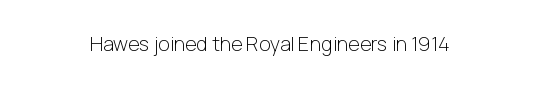
{"italic": "no", "bold": "no", "underline": "no", "align": "center", "letter_spacing": "normal", "letter_spacing_em": 0.0, "glyph_px": 20}
